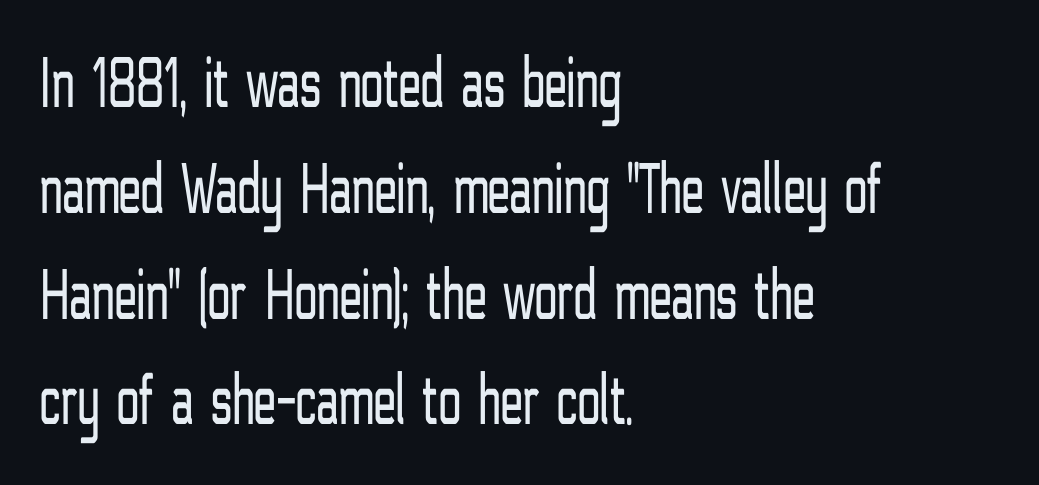
What's the leading like? Ordinary, nothing unusual. Classification — sans serif. Looks like regular typesetting: each glyph gets only the width it needs. This is the regular roman posture of the typeface.
